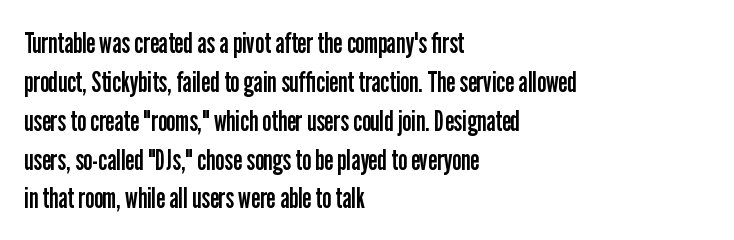
Q: Is the text bold? A: No.
Q: Is the text italic (slanted)? A: No, it is upright.
Q: Is the typeface a serif or a sans-serif typeface? A: Sans-serif.
Q: Is the text underlined? A: No.
Q: How is the paragraph aligned? A: Left-aligned.
Q: Is the spacing between letters normal or unusually wide? A: Normal.
Q: Is the spacing between lines tight, normal or loose? A: Normal.
Q: Width (condensed, normal, or wide)? A: Condensed.
Q: Stroke contrast? A: Low.
Q: x-height? A: Medium.
Q: Monospaced? A: No.
